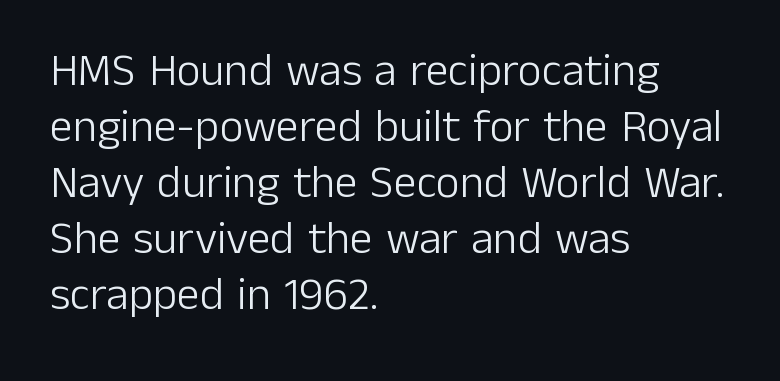
{"serif": "no", "italic": "no", "bold": "no", "weight": "light", "width": "normal", "stroke_contrast": "low", "x_height": "medium", "monospaced": "no", "underline": "no", "align": "left", "line_spacing_ratio": 1.22, "letter_spacing": "normal", "letter_spacing_em": 0.0, "glyph_px": 46}
